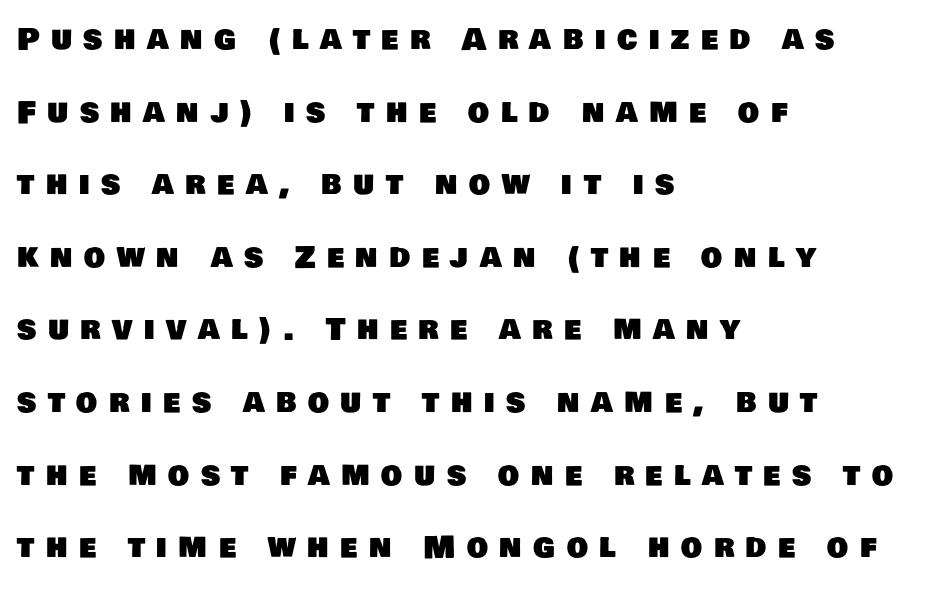
This sample has the flowing, uneven cadence of proportional lettering. Decoration check: the copy has no underline. A typesetter would label this face a sans. Does the copy run flush right? No — it runs flush left. Reading down the column, the eye jumps a long way to each next line.
